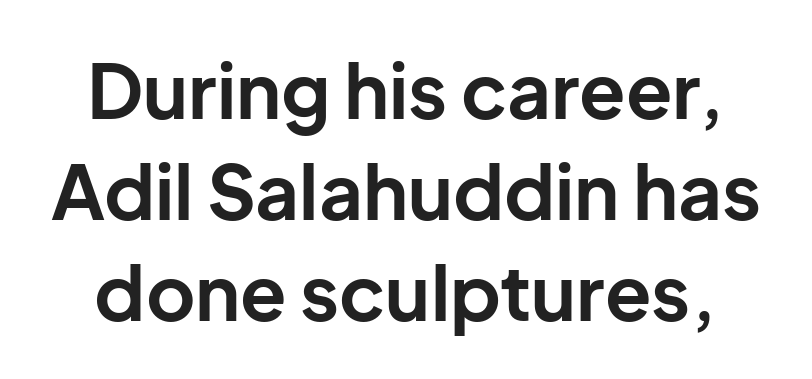
{"serif": "no", "italic": "no", "bold": "yes", "weight": "bold", "width": "normal", "stroke_contrast": "low", "x_height": "medium", "monospaced": "no", "underline": "no", "line_spacing": "normal", "line_spacing_ratio": 1.33, "letter_spacing": "normal", "letter_spacing_em": 0.0, "glyph_px": 76}
